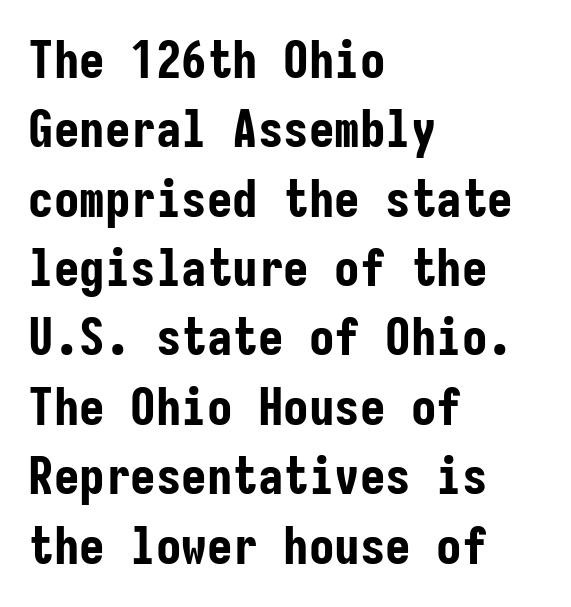
{"serif": "no", "italic": "no", "bold": "yes", "weight": "bold", "width": "condensed", "stroke_contrast": "low", "x_height": "medium", "monospaced": "yes", "underline": "no", "align": "left", "line_spacing": "normal", "line_spacing_ratio": 1.36, "letter_spacing": "normal", "letter_spacing_em": 0.0, "glyph_px": 51}
